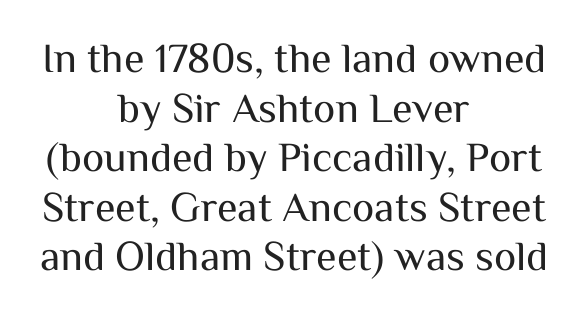
The image shows 42 px regular-weight sans-serif type, upright; set centered, line spacing 1.18x, normal letter spacing, not underlined; medium stroke contrast and a medium x-height.
